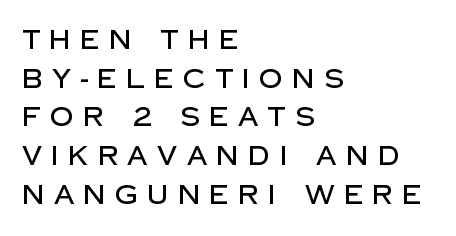
The image shows 26 px text type, upright; set left-aligned, normal line spacing (1.49x), unusually wide letter spacing (+0.36 em), not underlined.
